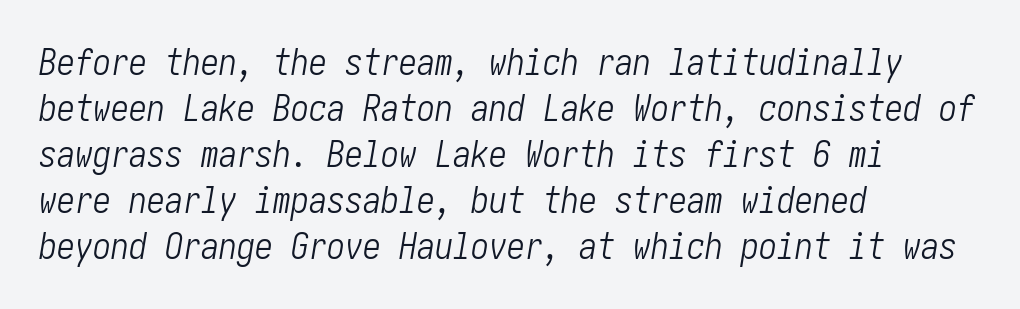
The image shows 36 px light, condensed type, italic (leaning right); set left-aligned, normal line spacing (1.28x), normal letter spacing, not underlined; low stroke contrast and a medium x-height.
